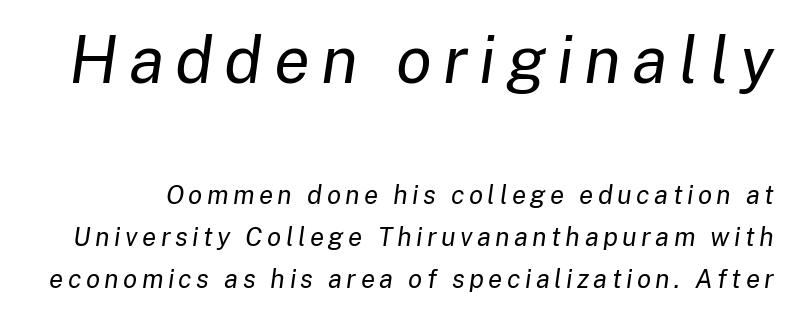
{"italic": "yes", "lean": "right", "slant_degrees": 8, "bold": "no", "weight": "regular", "width": "normal", "stroke_contrast": "low", "x_height": "medium", "monospaced": "no", "underline": "no", "line_spacing": "normal", "line_spacing_ratio": 1.61, "larger_block": "first", "size_ratio": 2.54, "glyph_px": 66}
